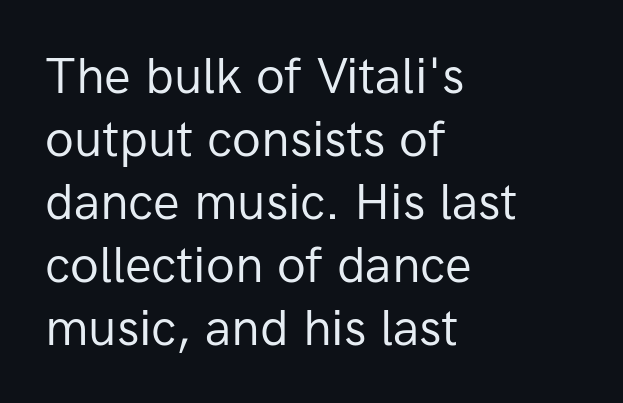
The image shows 50 px regular-weight sans-serif type, upright; set left-aligned, normal line spacing (1.26x), normal letter spacing, not underlined; low stroke contrast and a medium x-height.
